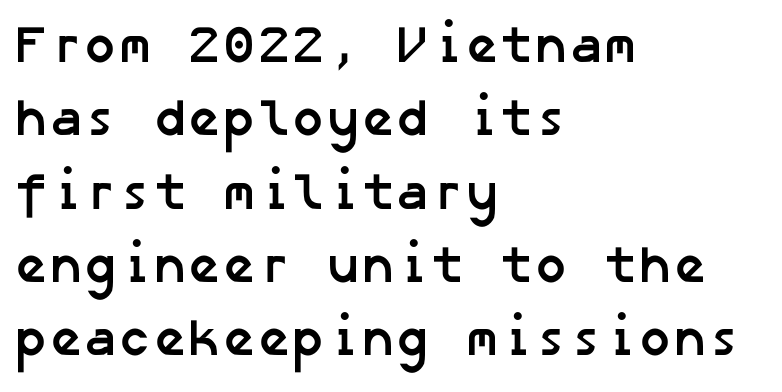
Descender tails drop into unmarked territory. Between one letter and the next there's only the usual sliver of space. Does the type have serifs? No, each stem ends abruptly. Does the copy run flush right? No — it runs flush left.
